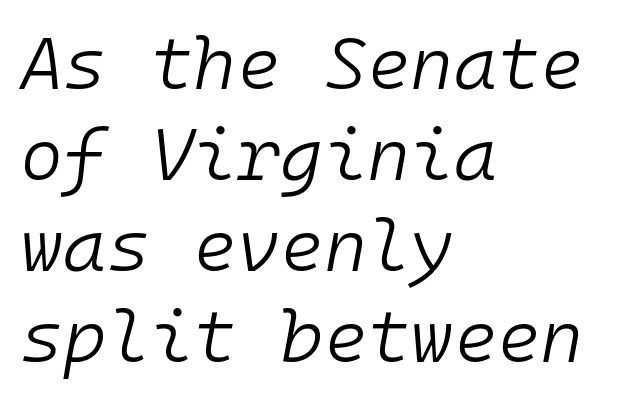
Q: Is the text bold? A: No.
Q: Is the text italic (slanted)? A: Yes, it leans right by about 10 degrees.
Q: Is the text underlined? A: No.
Q: How is the paragraph aligned? A: Left-aligned.
Q: Is the spacing between letters normal or unusually wide? A: Normal.
Q: Width (condensed, normal, or wide)? A: Normal.
Q: Stroke contrast? A: Low.
Q: x-height? A: Medium.
Q: Monospaced? A: Yes.
